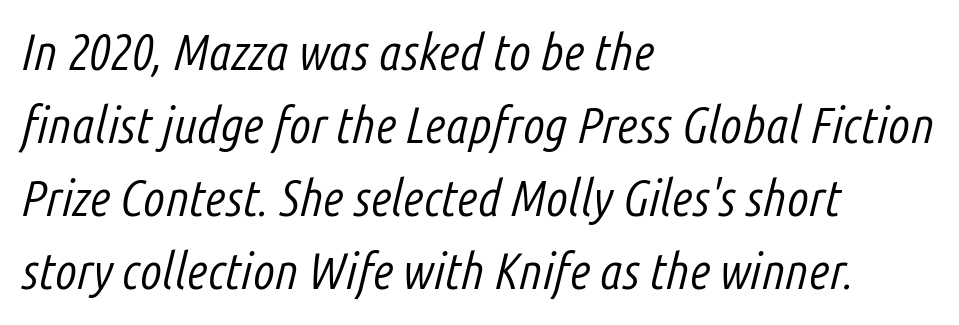
The image shows 51 px light, condensed type, italic (leaning right); set left-aligned, normal line spacing (1.43x), normal letter spacing, not underlined; low stroke contrast and a medium x-height.
